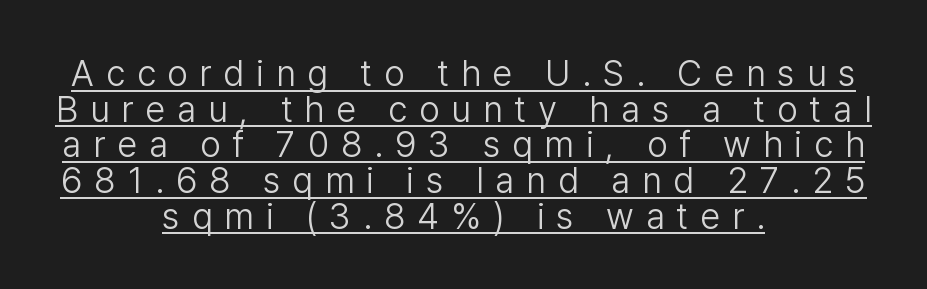
The image shows 36 px light sans-serif type, upright; set centered, tight line spacing (0.99x), unusually wide letter spacing (+0.33 em), underlined; low stroke contrast and a medium x-height.
